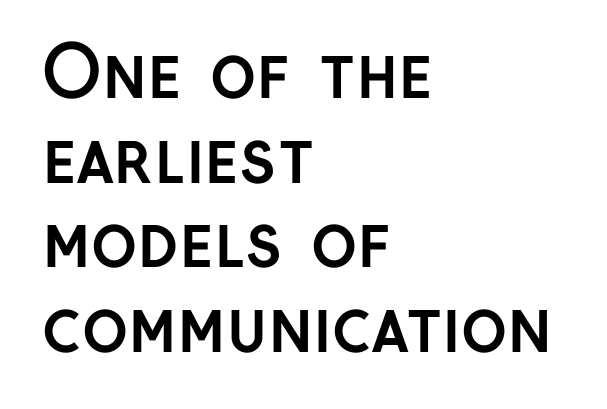
The image shows 70 px semibold sans-serif type, upright; set left-aligned, line spacing 1.21x, normal letter spacing, not underlined; low stroke contrast and a medium x-height.
